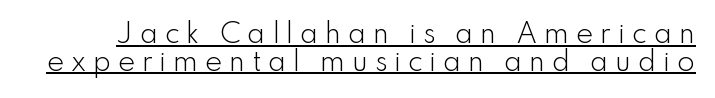
{"italic": "no", "bold": "no", "underline": "yes", "line_spacing": "tight", "line_spacing_ratio": 1.07, "letter_spacing": "wide", "letter_spacing_em": 0.25, "glyph_px": 26}
